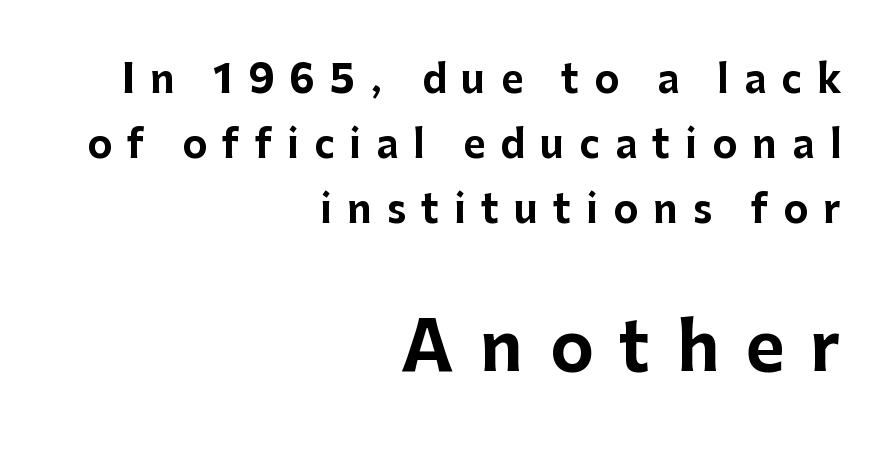
{"serif": "no", "italic": "no", "bold": "yes", "weight": "bold", "width": "normal", "stroke_contrast": "low", "x_height": "medium", "monospaced": "no", "underline": "no", "align": "right", "line_spacing_ratio": 1.71, "letter_spacing": "wide", "letter_spacing_em": 0.4, "larger_block": "second", "size_ratio": 1.74, "glyph_px": 66}
